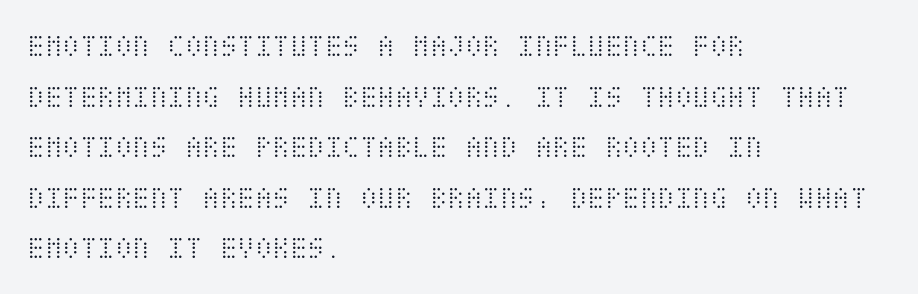
The line texture is even and compact thanks to regular tracking. Is the type heavy? It reads as light-to-regular instead. The vertical gap from one line to the next is medium. Every character sits straight up, as roman type does. Has an underline been added? It has not.
